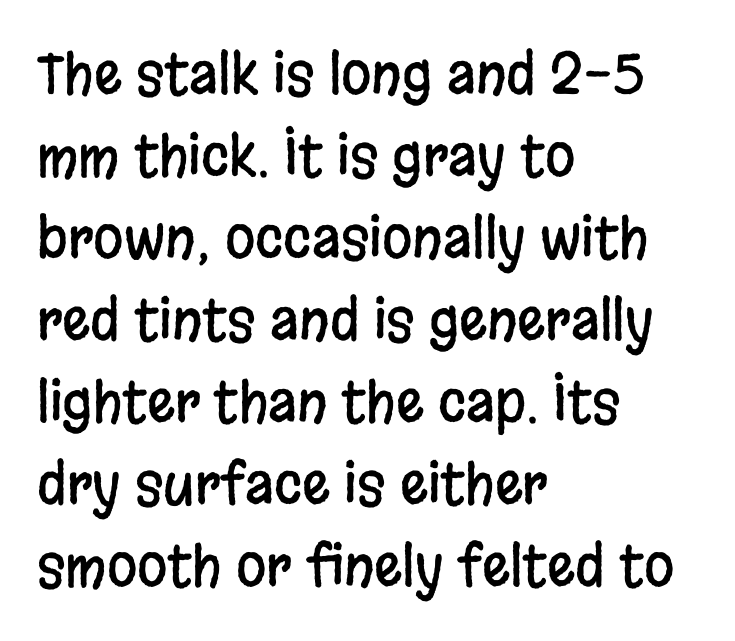
Q: Is the text italic (slanted)? A: No, it is upright.
Q: Is the typeface a serif or a sans-serif typeface? A: Sans-serif.
Q: Is the text underlined? A: No.
Q: How is the paragraph aligned? A: Left-aligned.
Q: Is the spacing between letters normal or unusually wide? A: Normal.
Q: Is the spacing between lines tight, normal or loose? A: Normal.
Q: Width (condensed, normal, or wide)? A: Condensed.
Q: Stroke contrast? A: Low.
Q: x-height? A: Large.
Q: Monospaced? A: No.
